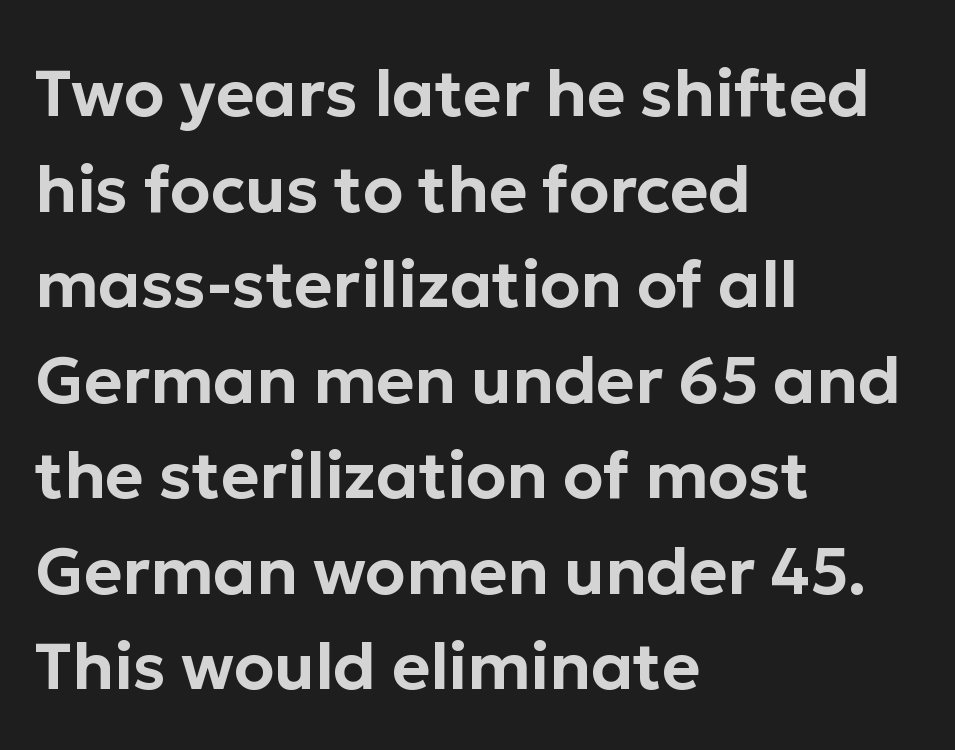
Q: Is the text italic (slanted)? A: No, it is upright.
Q: Is the typeface a serif or a sans-serif typeface? A: Sans-serif.
Q: Is the text underlined? A: No.
Q: How is the paragraph aligned? A: Left-aligned.
Q: Is the spacing between letters normal or unusually wide? A: Normal.
Q: Is the spacing between lines tight, normal or loose? A: Normal.
Q: Width (condensed, normal, or wide)? A: Normal.
Q: Stroke contrast? A: Low.
Q: x-height? A: Medium.
Q: Monospaced? A: No.
